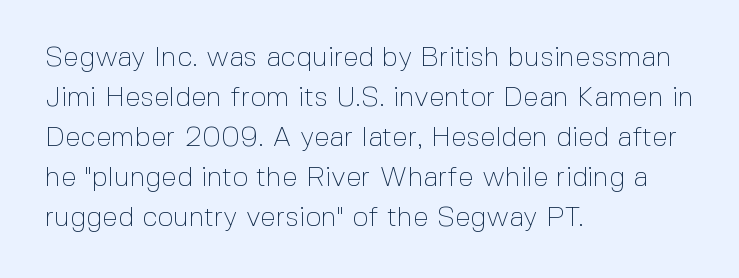
The image shows 28 px thin sans-serif type, upright; set left-aligned, normal line spacing (1.43x), normal letter spacing, not underlined; a medium x-height.
